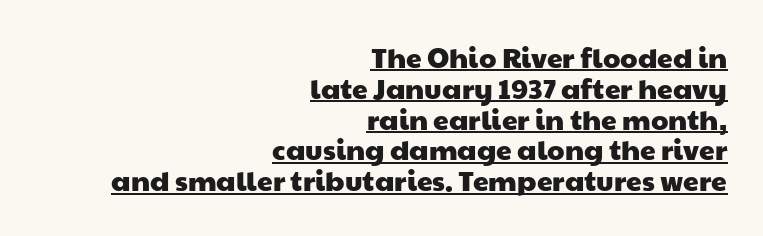
{"serif": "no", "width": "wide", "stroke_contrast": "low", "x_height": "medium", "monospaced": "no", "underline": "yes", "align": "right", "line_spacing": "tight", "line_spacing_ratio": 1.1, "letter_spacing": "normal", "letter_spacing_em": 0.0, "glyph_px": 28}
